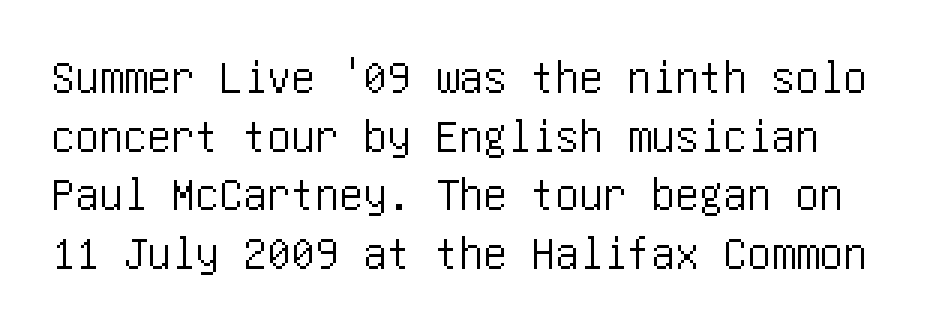
Q: Is the text italic (slanted)? A: No, it is upright.
Q: Is the typeface a serif or a sans-serif typeface? A: Sans-serif.
Q: Is the text underlined? A: No.
Q: Is the spacing between letters normal or unusually wide? A: Normal.
Q: Width (condensed, normal, or wide)? A: Condensed.
Q: Stroke contrast? A: Low.
Q: x-height? A: Large.
